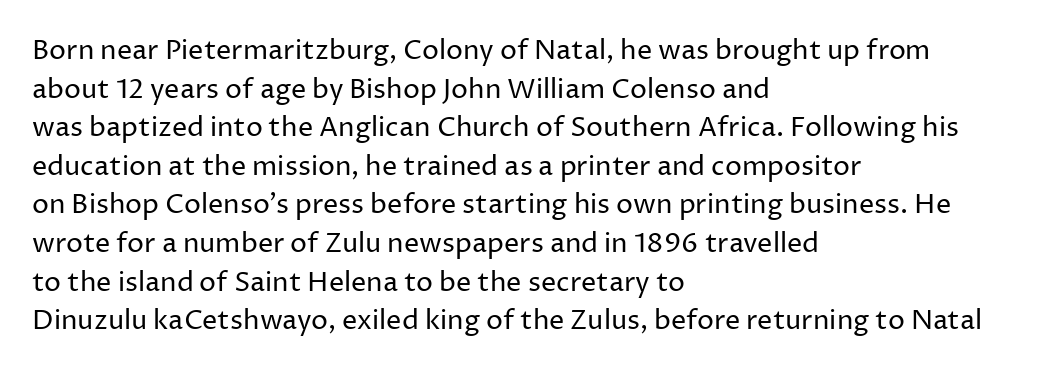
Q: Is the text bold? A: No.
Q: Is the text italic (slanted)? A: No, it is upright.
Q: Is the text underlined? A: No.
Q: How is the paragraph aligned? A: Left-aligned.
Q: Is the spacing between letters normal or unusually wide? A: Normal.
Q: Is the spacing between lines tight, normal or loose? A: Normal.
